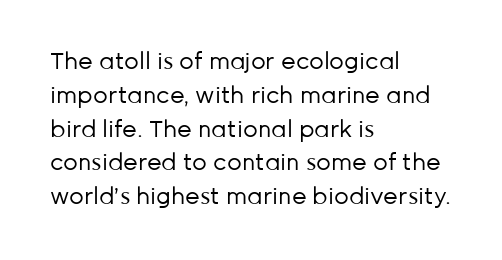
The image shows 23 px text type, upright; set left-aligned, normal line spacing (1.47x), normal letter spacing, not underlined.
